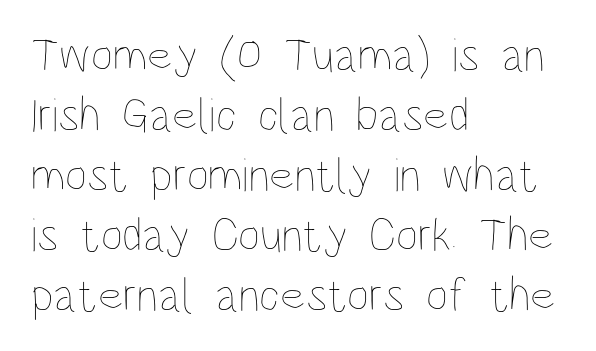
{"italic": "no", "bold": "no", "weight": "thin", "width": "condensed", "stroke_contrast": "low", "x_height": "large", "monospaced": "no", "underline": "no", "align": "left", "line_spacing": "normal", "line_spacing_ratio": 1.25, "letter_spacing": "normal", "letter_spacing_em": 0.0, "glyph_px": 48}
